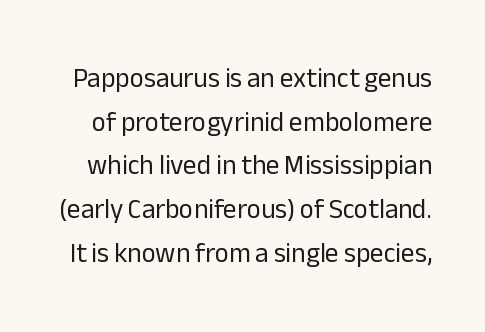
The image shows 27 px text type, upright; set normal line spacing (1.62x), normal letter spacing, not underlined.
